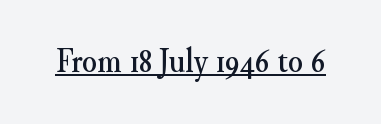
The image shows 34 px serif type, upright; set normal letter spacing, underlined; medium stroke contrast and a small x-height.
